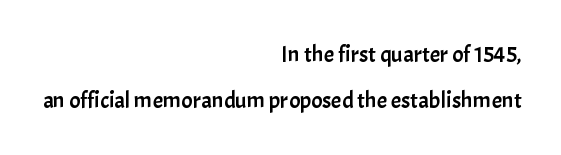
{"italic": "no", "underline": "no", "align": "right", "line_spacing": "loose", "line_spacing_ratio": 1.98, "letter_spacing": "normal", "letter_spacing_em": 0.0, "glyph_px": 23}
